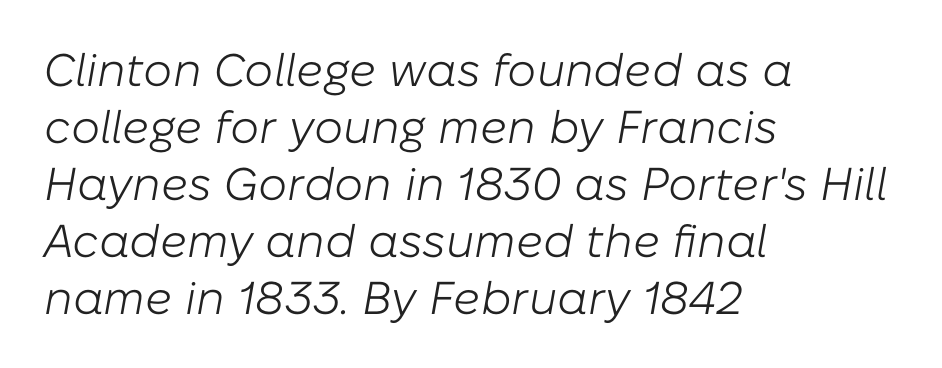
Stems here are at most as thick as an everyday book face. Looks like regular typesetting: each glyph gets only the width it needs. Nothing unusual about the tracking: characters are spaced as the font intends. Quick note: underline off. Notice how the stems are inclined rather than vertical — that's the hallmark of italics.
